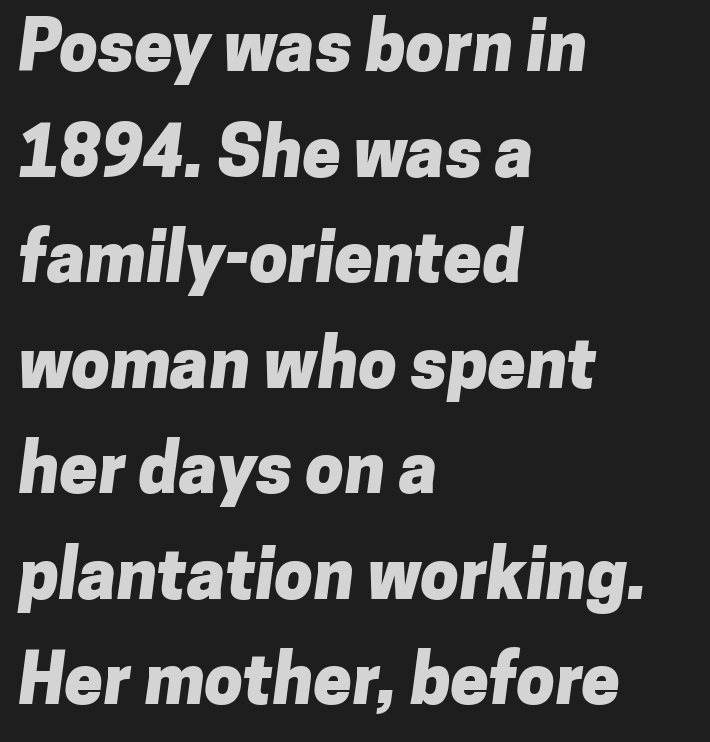
The image shows 69 px heavy sans-serif type; set left-aligned, normal line spacing (1.53x), normal letter spacing, not underlined; low stroke contrast and a medium x-height.
